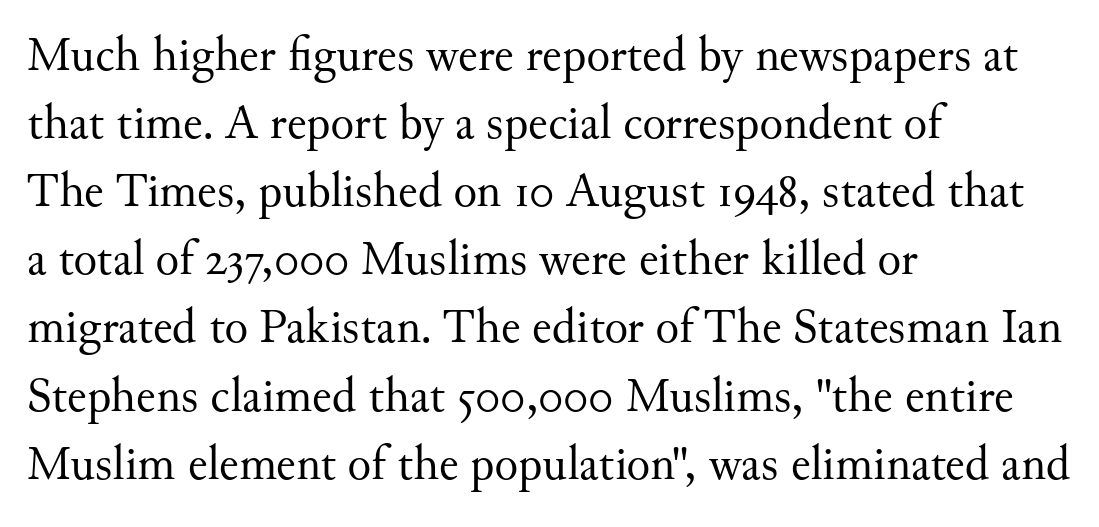
{"serif": "yes", "italic": "no", "bold": "no", "weight": "regular", "width": "normal", "stroke_contrast": "medium", "x_height": "small", "monospaced": "no", "underline": "no", "align": "left", "line_spacing": "normal", "line_spacing_ratio": 1.39, "letter_spacing": "normal", "letter_spacing_em": 0.0, "glyph_px": 49}
